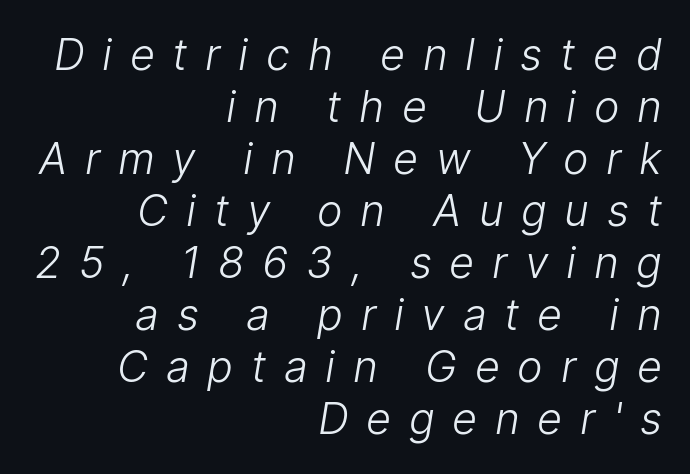
The image shows 43 px light sans-serif type; set right-aligned, line spacing 1.21x, unusually wide letter spacing (+0.41 em), not underlined; low stroke contrast and a medium x-height.
